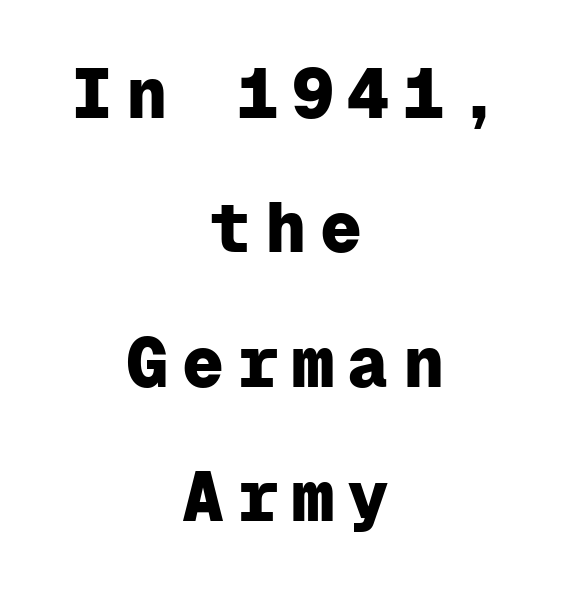
The image shows 70 px heavy sans-serif type, upright, monospaced; set centered, loose line spacing (1.92x), not underlined; low stroke contrast and a medium x-height.
